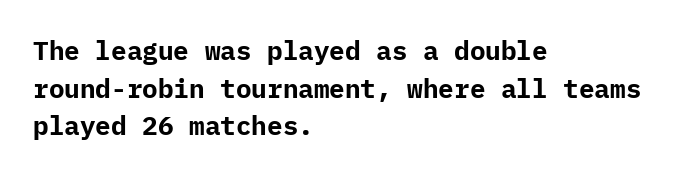
{"italic": "no", "bold": "yes", "underline": "no", "align": "left", "line_spacing": "normal", "line_spacing_ratio": 1.45, "letter_spacing": "normal", "letter_spacing_em": 0.0, "glyph_px": 26}
